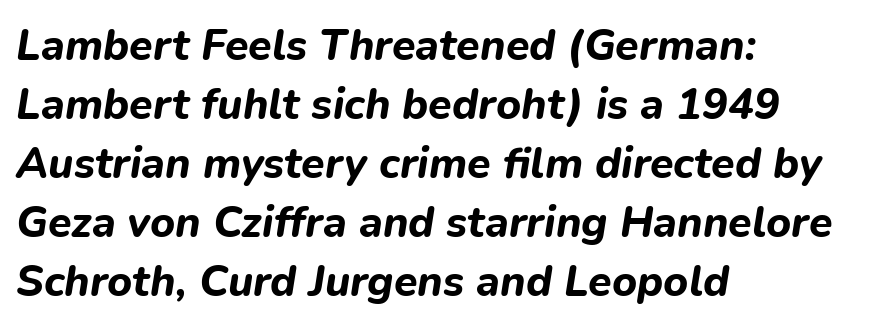
A typesetter would call this zero additional tracking. The characters look thick and weighty, a clear bold. The passage shown stacks its lines at a standard gap. This sample has the flowing, uneven cadence of proportional lettering.
